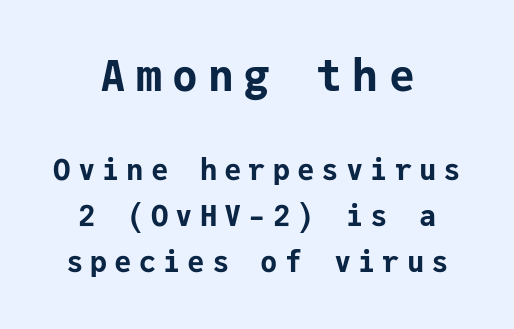
The image shows 43 px bold sans-serif type, upright, monospaced; set centered, normal line spacing (1.58x), unusually wide letter spacing (+0.24 em), not underlined; the first (top) block is 1.48x larger; low stroke contrast and a medium x-height.
